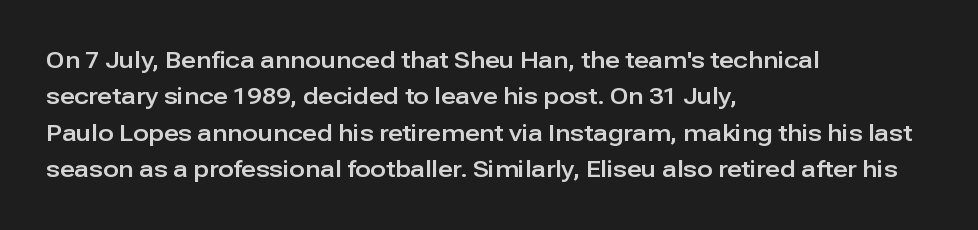
{"italic": "no", "underline": "no", "align": "left", "line_spacing": "normal", "line_spacing_ratio": 1.58, "letter_spacing": "normal", "letter_spacing_em": 0.0, "glyph_px": 23}
